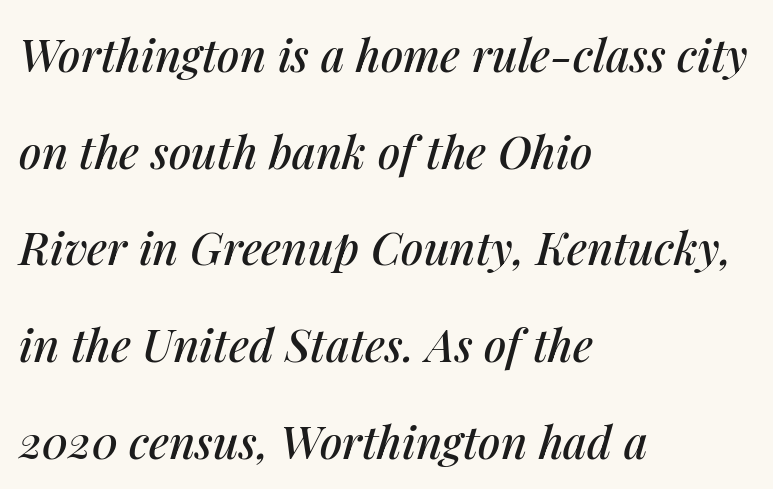
{"italic": "yes", "lean": "right", "slant_degrees": 14, "width": "normal", "stroke_contrast": "medium", "x_height": "medium", "monospaced": "no", "underline": "no", "align": "left", "line_spacing": "loose", "line_spacing_ratio": 2.15, "letter_spacing": "normal", "letter_spacing_em": 0.0, "glyph_px": 45}
